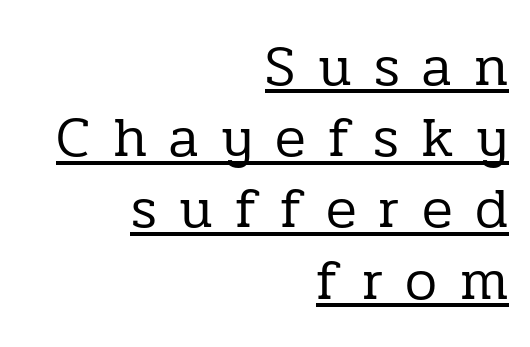
{"serif": "yes", "italic": "no", "bold": "no", "weight": "regular", "width": "normal", "stroke_contrast": "low", "x_height": "medium", "monospaced": "no", "underline": "yes", "align": "right", "line_spacing": "normal", "line_spacing_ratio": 1.25, "letter_spacing": "wide", "letter_spacing_em": 0.39, "glyph_px": 57}
